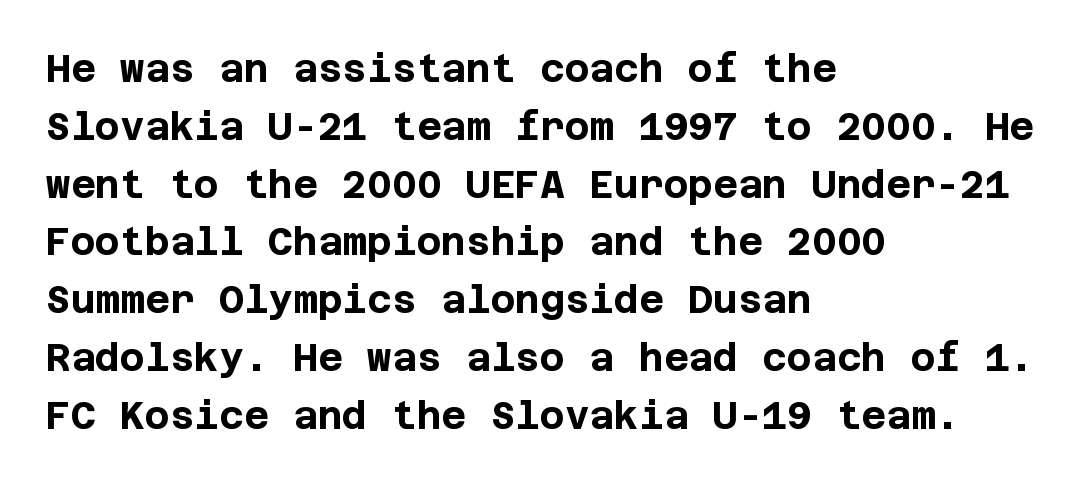
{"serif": "no", "italic": "no", "bold": "yes", "weight": "bold", "width": "normal", "stroke_contrast": "low", "x_height": "large", "underline": "no", "align": "left", "line_spacing": "normal", "line_spacing_ratio": 1.52, "letter_spacing": "normal", "letter_spacing_em": 0.0, "glyph_px": 38}
